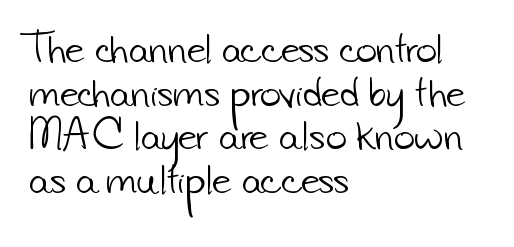
On a weight scale, this lands at 450 or below. Notice how the passage keeps a crisp vertical edge on the left only. Do the characters align in a grid? No, the font is proportional. Letters rest on an invisible, unmarked baseline.
